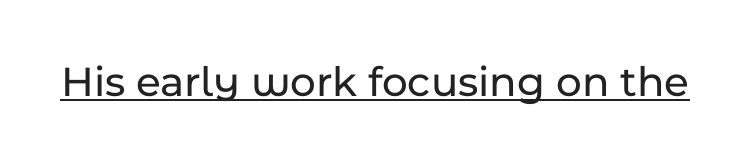
Q: Is the text italic (slanted)? A: No, it is upright.
Q: Is the typeface a serif or a sans-serif typeface? A: Sans-serif.
Q: Is the text underlined? A: Yes.
Q: Is the spacing between letters normal or unusually wide? A: Normal.
Q: Width (condensed, normal, or wide)? A: Normal.
Q: Stroke contrast? A: Low.
Q: x-height? A: Medium.
Q: Monospaced? A: No.
